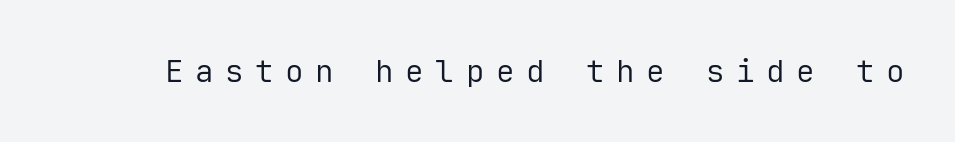
The image shows 31 px regular-weight sans-serif type, upright, monospaced; set unusually wide letter spacing (+0.37 em), not underlined; low stroke contrast and a medium x-height.
